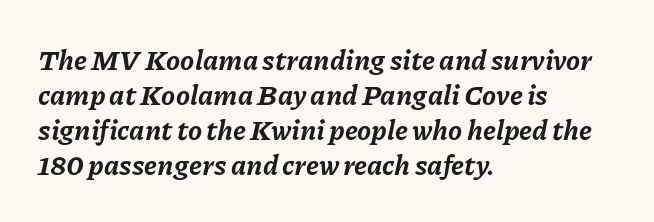
Bold? Absolutely — the strokes are thick and heavy. If you drew a line through each stem, it would be angled. The letters advance in unequal steps, a hallmark of proportional type. Summary of vertical rhythm: regular, with standard interline spacing. Honestly, the letter spacing is just normal — you wouldn't notice it.
